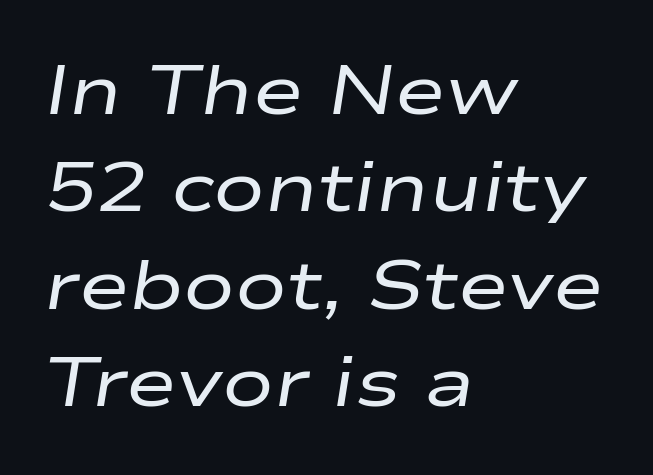
{"italic": "yes", "lean": "right", "slant_degrees": 9, "bold": "no", "weight": "regular", "width": "wide", "stroke_contrast": "low", "x_height": "medium", "monospaced": "no", "underline": "no", "align": "left", "line_spacing": "normal", "line_spacing_ratio": 1.41, "letter_spacing": "normal", "letter_spacing_em": 0.0, "glyph_px": 69}
